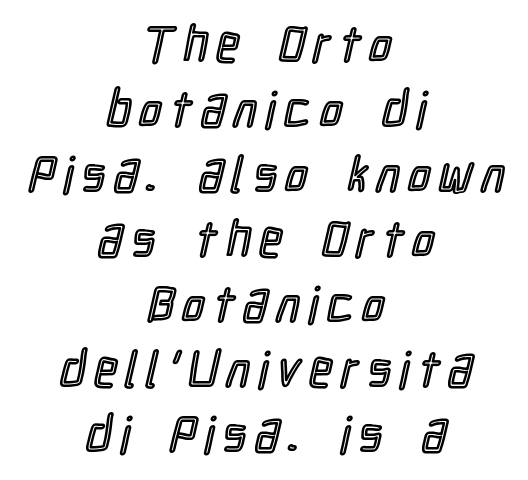
The image shows 50 px condensed type; set centered, normal line spacing (1.3x), not underlined; a medium x-height.
